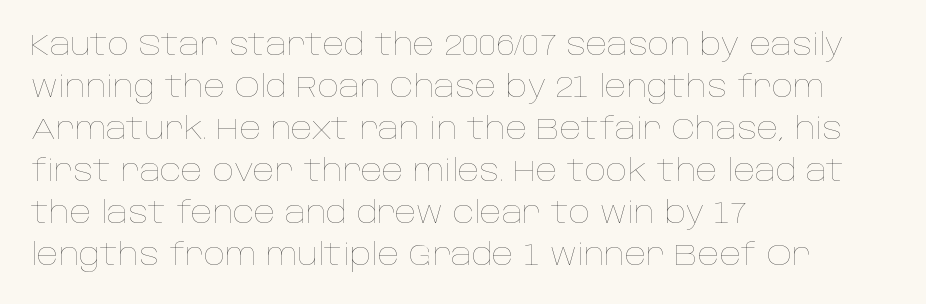
Letter spacing: default. The vertical gap from one line to the next is medium. Think of a printed novel: that variable character pitch is what you see here. Nobody drew a line under any word here. The paragraph shown leans on its left margin.
